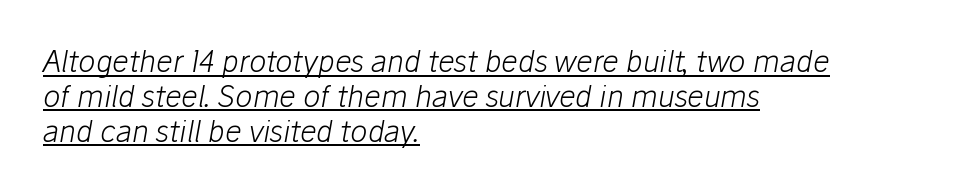
The lettering is marked with a stroke running underneath it. Observe the ordinary spacing: letters are neighbours, not strangers. A classic flush-left, rag-right setting is used for this passage. The face used here is proportionally spaced, like ordinary book or web type. Stroke mass is kept to a normal reading level or below.
